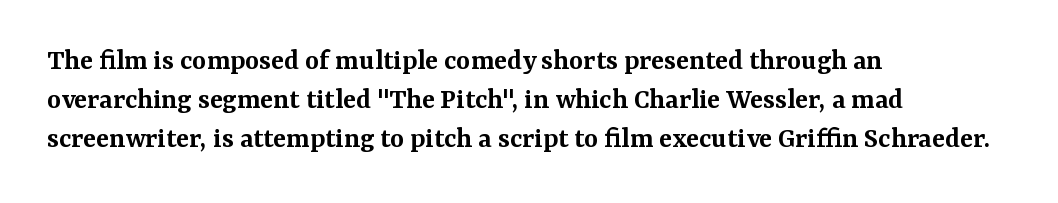
{"serif": "yes", "italic": "no", "bold": "semi", "weight": "semibold", "width": "normal", "stroke_contrast": "medium", "x_height": "medium", "monospaced": "no", "underline": "no", "align": "left", "line_spacing": "normal", "line_spacing_ratio": 1.3, "letter_spacing": "normal", "letter_spacing_em": 0.0, "glyph_px": 30}
